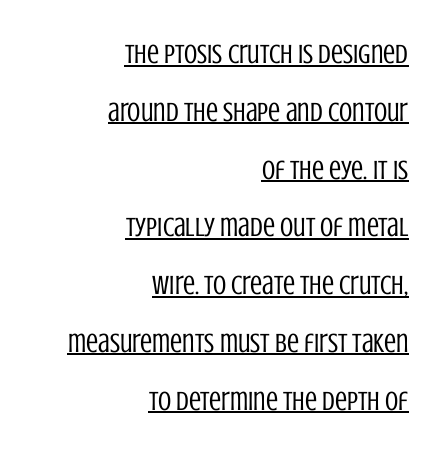
Q: Is the text bold? A: No.
Q: Is the text italic (slanted)? A: No, it is upright.
Q: Is the text underlined? A: Yes.
Q: How is the paragraph aligned? A: Right-aligned.
Q: Is the spacing between letters normal or unusually wide? A: Normal.
Q: Is the spacing between lines tight, normal or loose? A: Loose.
